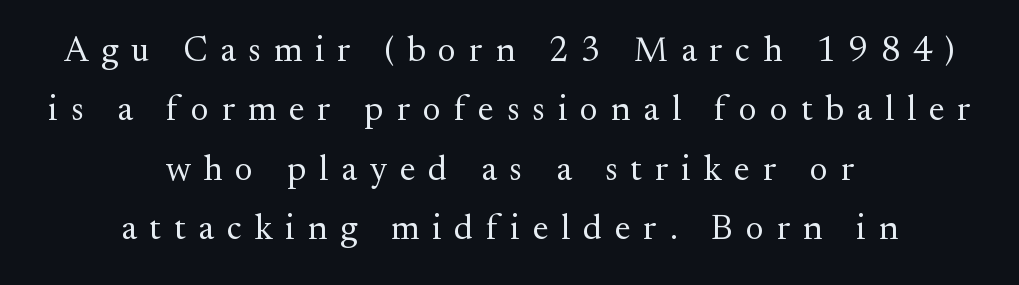
Vertical strokes here are truly vertical. In terms of leading, this rendering sits right in the middle. The face used here is rendered with a markedly widened letterfit. These lines are rendered in a variable-pitch font. Words float on clear page, feet unadorned.
